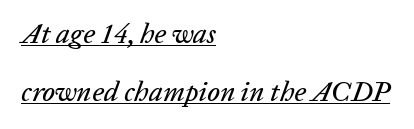
Q: Is the text italic (slanted)? A: Yes, it leans right by about 20 degrees.
Q: Is the text underlined? A: Yes.
Q: How is the paragraph aligned? A: Left-aligned.
Q: Is the spacing between letters normal or unusually wide? A: Normal.
Q: Is the spacing between lines tight, normal or loose? A: Loose.
Q: Width (condensed, normal, or wide)? A: Normal.
Q: Stroke contrast? A: Low.
Q: x-height? A: Medium.
Q: Monospaced? A: No.
